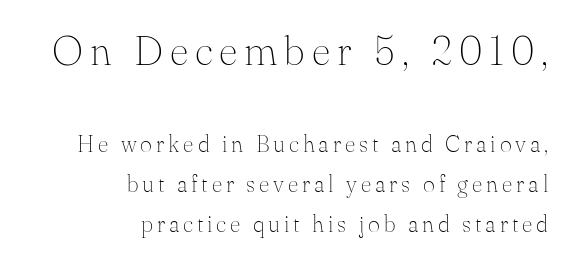
{"serif": "yes", "italic": "no", "bold": "no", "weight": "thin", "width": "normal", "stroke_contrast": "medium", "x_height": "small", "monospaced": "no", "underline": "no", "align": "right", "line_spacing_ratio": 1.75, "larger_block": "first", "size_ratio": 1.78, "glyph_px": 41}
